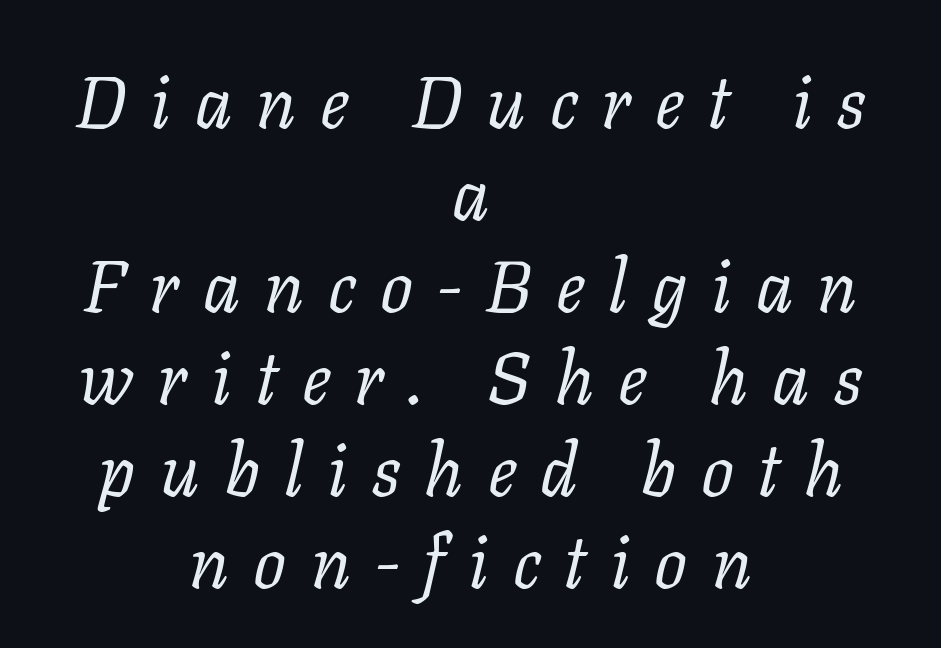
Q: Is the text bold? A: No.
Q: Is the text italic (slanted)? A: Yes, it leans right by about 11 degrees.
Q: Is the typeface a serif or a sans-serif typeface? A: Serif.
Q: Is the text underlined? A: No.
Q: How is the paragraph aligned? A: Centered.
Q: Is the spacing between letters normal or unusually wide? A: Unusually wide.
Q: Is the spacing between lines tight, normal or loose? A: Normal.
Q: Width (condensed, normal, or wide)? A: Normal.
Q: Stroke contrast? A: Low.
Q: x-height? A: Medium.
Q: Monospaced? A: No.
